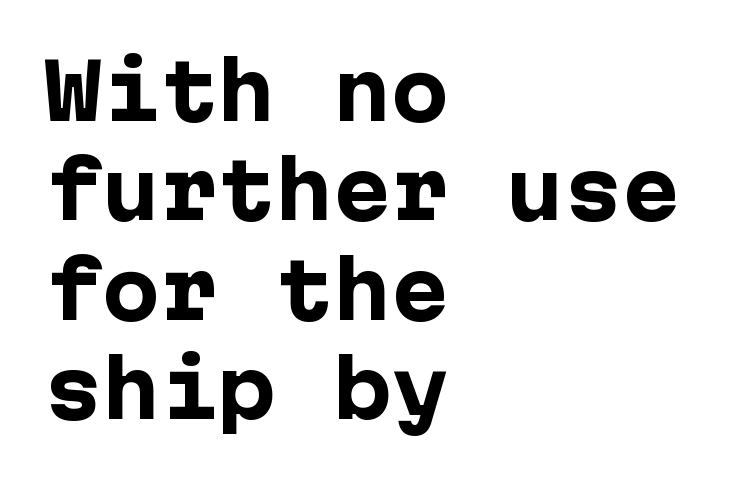
{"serif": "no", "italic": "no", "bold": "yes", "weight": "heavy", "width": "normal", "stroke_contrast": "low", "x_height": "medium", "underline": "no", "align": "left", "line_spacing": "normal", "line_spacing_ratio": 1.29, "letter_spacing": "normal", "letter_spacing_em": 0.0, "glyph_px": 77}
